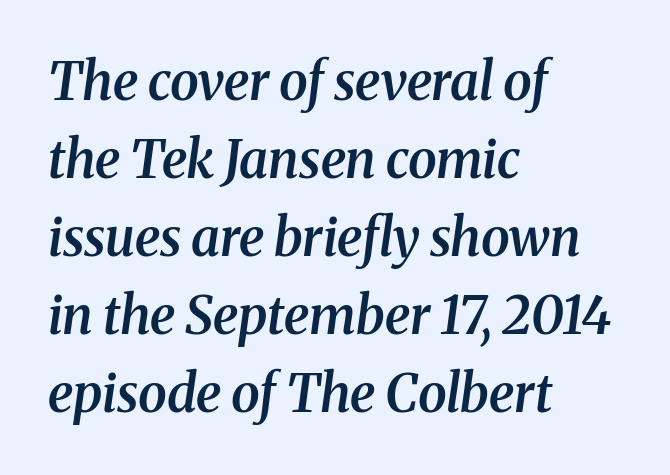
Q: Is the text bold? A: Semi-bold.
Q: Is the text italic (slanted)? A: Yes, it leans right by about 8 degrees.
Q: Is the typeface a serif or a sans-serif typeface? A: Serif.
Q: Is the text underlined? A: No.
Q: How is the paragraph aligned? A: Left-aligned.
Q: Is the spacing between letters normal or unusually wide? A: Normal.
Q: Is the spacing between lines tight, normal or loose? A: Normal.
Q: Width (condensed, normal, or wide)? A: Normal.
Q: Stroke contrast? A: Medium.
Q: x-height? A: Medium.
Q: Monospaced? A: No.
